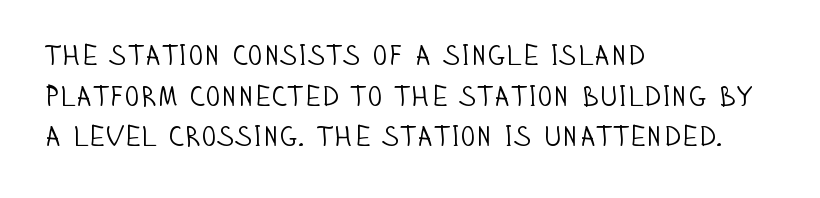
Horizontally, the lines are justified to the leading edge only. Examine the stroke ends and you'll find no serifs. Type without underlining. Stroke thickness stays within the range of a standard reading face or lighter.
